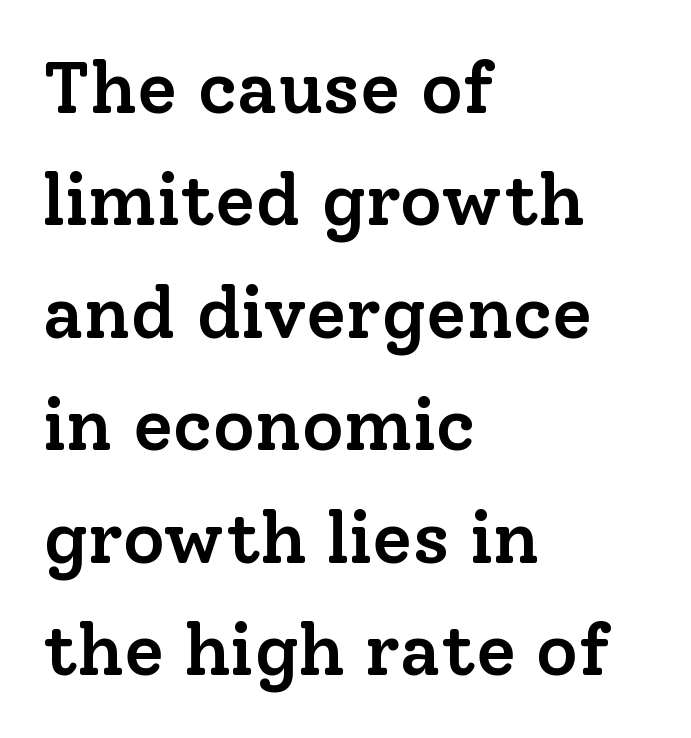
Q: Is the text bold? A: Semi-bold.
Q: Is the text italic (slanted)? A: No, it is upright.
Q: Is the typeface a serif or a sans-serif typeface? A: Serif.
Q: Is the text underlined? A: No.
Q: How is the paragraph aligned? A: Left-aligned.
Q: Is the spacing between letters normal or unusually wide? A: Normal.
Q: Is the spacing between lines tight, normal or loose? A: Normal.
Q: Width (condensed, normal, or wide)? A: Normal.
Q: Stroke contrast? A: Low.
Q: x-height? A: Medium.
Q: Monospaced? A: No.
